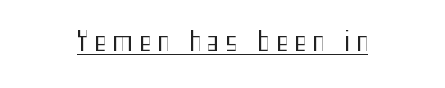
The image shows 26 px text type, upright; set unusually wide letter spacing (+0.23 em), underlined.
